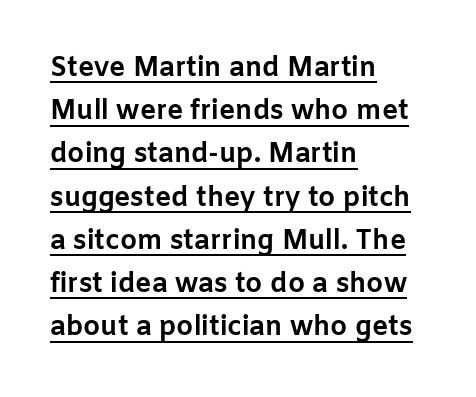
What stands out about the letter spacing? Nothing — it is the standard amount. The line-height multiplier appears to be the usual default. Typographic density is high because the face is bold. What decoration does the sample have? An underline.
